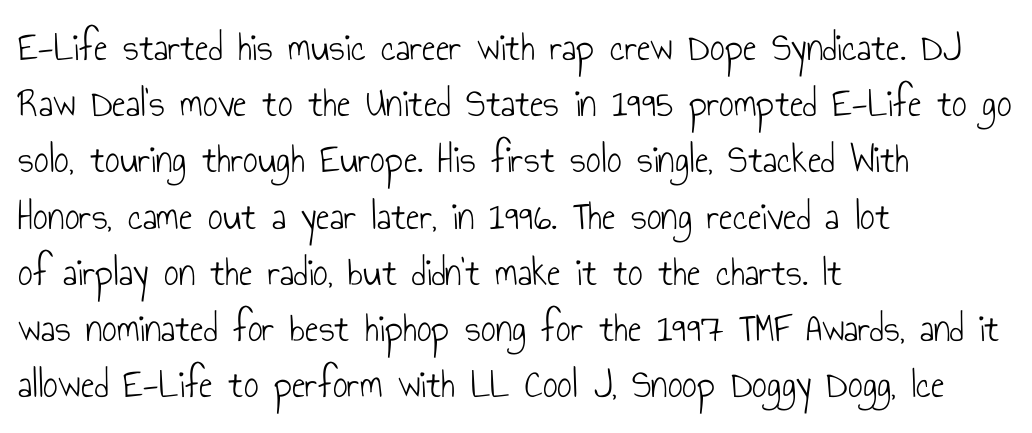
{"serif": "no", "italic": "no", "bold": "no", "weight": "light", "width": "condensed", "stroke_contrast": "low", "x_height": "small", "monospaced": "no", "underline": "no", "align": "left", "line_spacing": "normal", "line_spacing_ratio": 1.37, "letter_spacing": "normal", "letter_spacing_em": 0.0, "glyph_px": 41}
